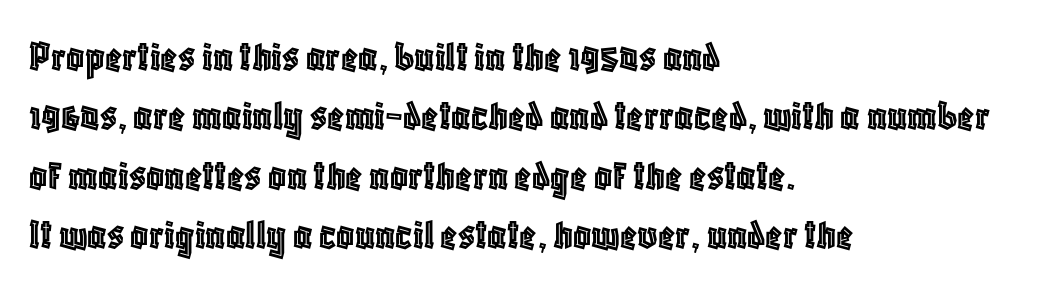
Q: Is the text italic (slanted)? A: No, it is upright.
Q: Is the text underlined? A: No.
Q: How is the paragraph aligned? A: Left-aligned.
Q: Is the spacing between letters normal or unusually wide? A: Normal.
Q: Is the spacing between lines tight, normal or loose? A: Normal.
Q: Width (condensed, normal, or wide)? A: Condensed.
Q: x-height? A: Large.
Q: Monospaced? A: No.
